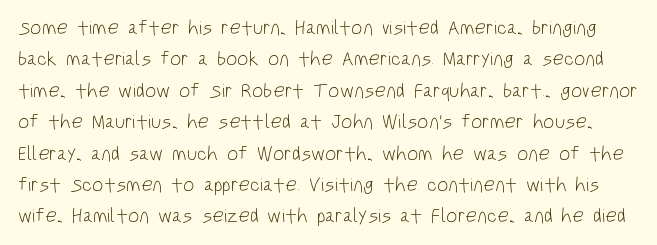
{"italic": "no", "bold": "no", "underline": "no", "line_spacing": "normal", "line_spacing_ratio": 1.57, "letter_spacing": "normal", "letter_spacing_em": 0.0, "glyph_px": 20}
